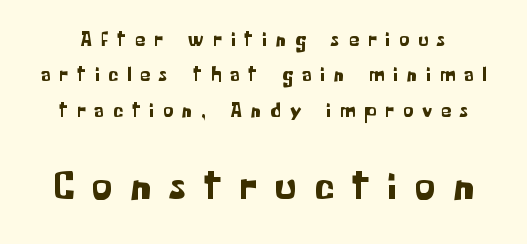
{"serif": "no", "italic": "no", "width": "normal", "stroke_contrast": "low", "x_height": "medium", "monospaced": "no", "underline": "no", "line_spacing_ratio": 1.77, "letter_spacing": "wide", "letter_spacing_em": 0.46, "larger_block": "second", "size_ratio": 2.0, "glyph_px": 40}
